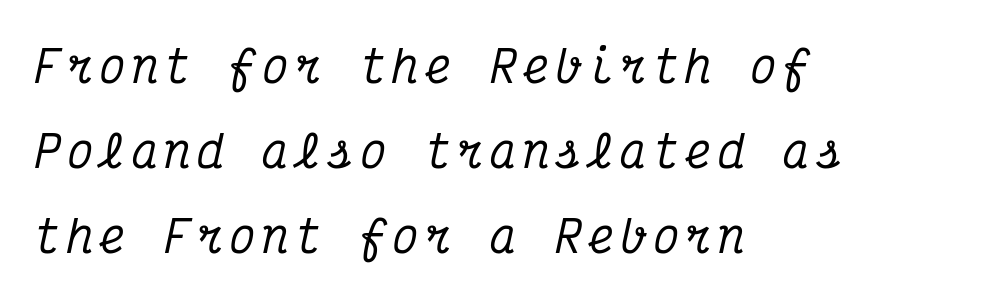
Q: Is the text italic (slanted)? A: Yes, it leans right by about 12 degrees.
Q: Is the typeface a serif or a sans-serif typeface? A: Serif.
Q: Is the text underlined? A: No.
Q: How is the paragraph aligned? A: Left-aligned.
Q: Is the spacing between lines tight, normal or loose? A: Loose.
Q: Width (condensed, normal, or wide)? A: Condensed.
Q: Stroke contrast? A: Medium.
Q: x-height? A: Medium.
Q: Monospaced? A: Yes.
